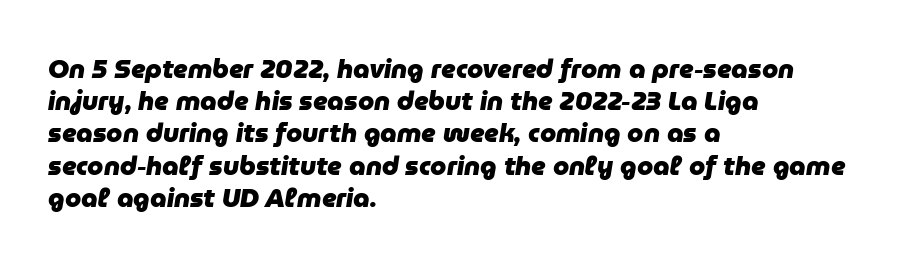
Q: Is the text bold? A: Yes.
Q: Is the text italic (slanted)? A: Yes, it leans right by about 9 degrees.
Q: Is the text underlined? A: No.
Q: How is the paragraph aligned? A: Left-aligned.
Q: Is the spacing between letters normal or unusually wide? A: Normal.
